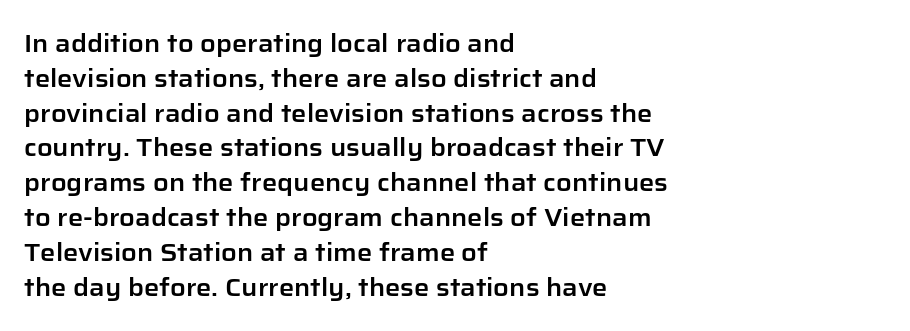
Q: Is the text italic (slanted)? A: No, it is upright.
Q: Is the text underlined? A: No.
Q: How is the paragraph aligned? A: Left-aligned.
Q: Is the spacing between letters normal or unusually wide? A: Normal.
Q: Is the spacing between lines tight, normal or loose? A: Normal.
